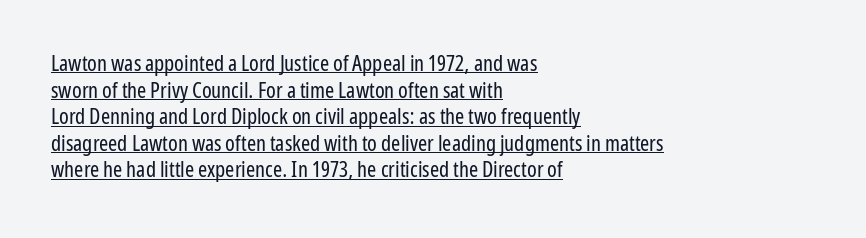
The image shows 22 px text type, upright; set left-aligned, line spacing 1.21x, normal letter spacing, underlined.
